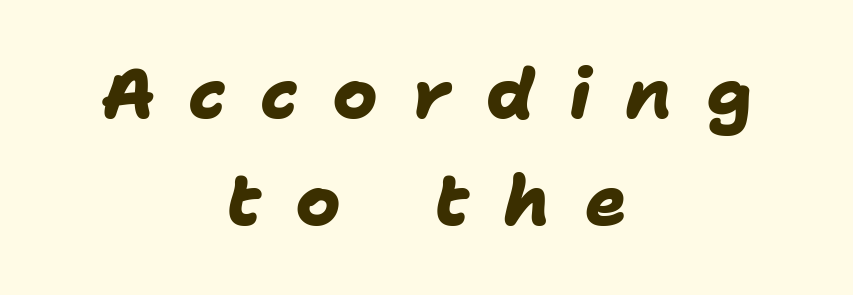
Q: Is the text bold? A: Yes.
Q: Is the typeface a serif or a sans-serif typeface? A: Sans-serif.
Q: Is the text underlined? A: No.
Q: How is the paragraph aligned? A: Centered.
Q: Is the spacing between letters normal or unusually wide? A: Unusually wide.
Q: Is the spacing between lines tight, normal or loose? A: Normal.
Q: Width (condensed, normal, or wide)? A: Normal.
Q: Stroke contrast? A: Low.
Q: x-height? A: Medium.
Q: Monospaced? A: No.
